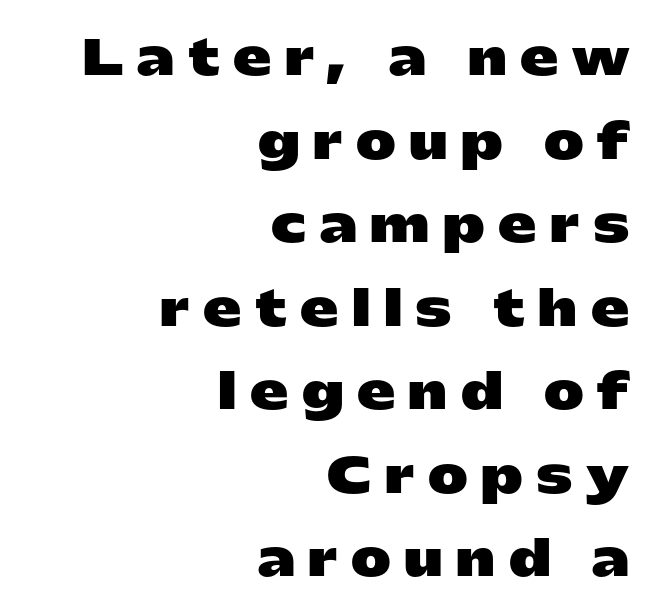
{"serif": "no", "italic": "no", "bold": "yes", "weight": "heavy", "width": "wide", "stroke_contrast": "low", "x_height": "medium", "monospaced": "no", "underline": "no", "align": "right", "line_spacing_ratio": 1.74, "letter_spacing": "wide", "letter_spacing_em": 0.28, "glyph_px": 48}
